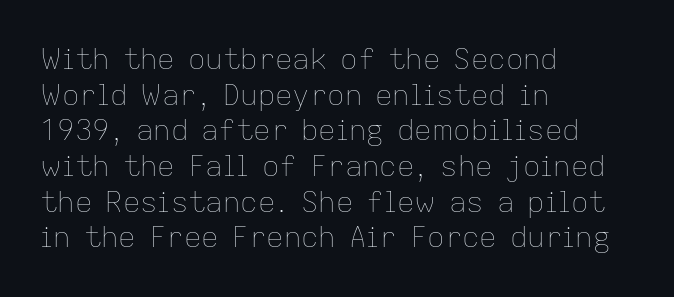
Think of a printed novel: that variable character pitch is what you see here. Caption: face not bold, strokes unweighted. Descender tails drop into unmarked territory. The passage shown has conventional tracking throughout. All the whitespace from short lines collects on the right. Italic: no, the glyphs are upright roman.
